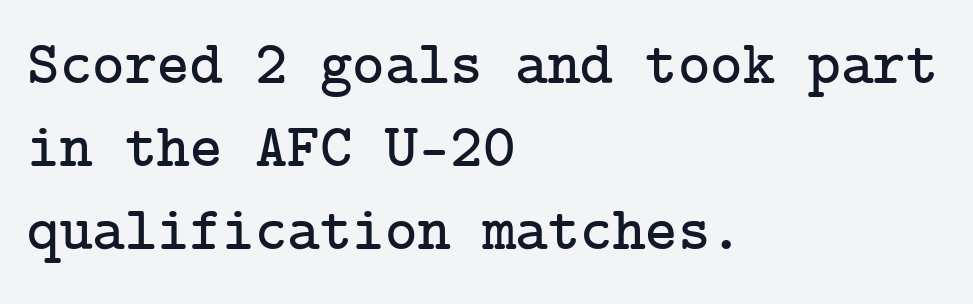
The image shows 62 px serif type, upright; set left-aligned, normal line spacing (1.34x), normal letter spacing, not underlined; low stroke contrast and a medium x-height.
